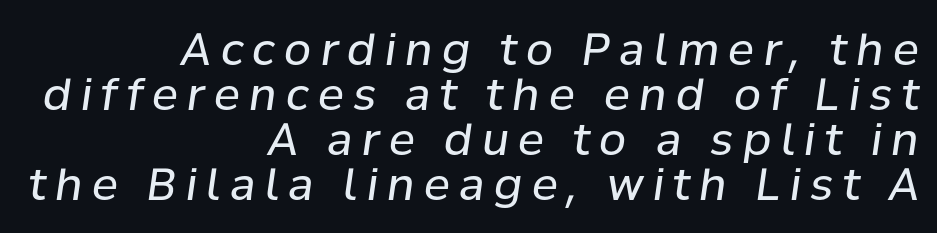
Q: Is the text bold? A: No.
Q: Is the text italic (slanted)? A: Yes, it leans right by about 8 degrees.
Q: Is the text underlined? A: No.
Q: How is the paragraph aligned? A: Right-aligned.
Q: Is the spacing between letters normal or unusually wide? A: Unusually wide.
Q: Is the spacing between lines tight, normal or loose? A: Tight.
Q: Width (condensed, normal, or wide)? A: Normal.
Q: Stroke contrast? A: Low.
Q: x-height? A: Medium.
Q: Monospaced? A: No.
